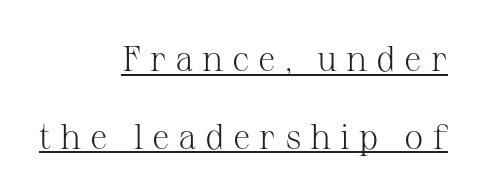
{"serif": "yes", "italic": "no", "bold": "no", "weight": "light", "width": "normal", "stroke_contrast": "medium", "x_height": "medium", "monospaced": "no", "underline": "yes", "align": "right", "line_spacing": "loose", "line_spacing_ratio": 2.22, "letter_spacing": "wide", "letter_spacing_em": 0.25, "glyph_px": 35}
